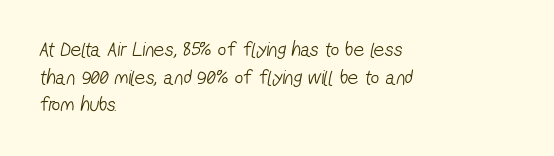
Is this a heavy cut? Hardly; it is regular or lighter. The passage shown has conventional tracking throughout. No word sits above an underline. Whoever set this chose a conventional vertical rhythm. The rendering anchors every line to the left-hand side.
